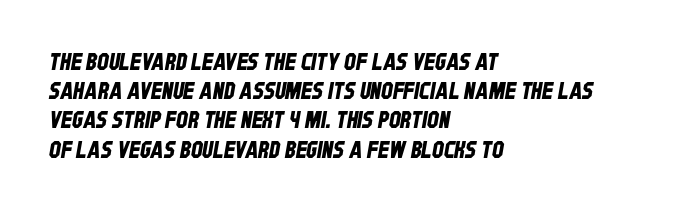
{"underline": "no", "align": "left", "line_spacing": "normal", "line_spacing_ratio": 1.27, "letter_spacing": "normal", "letter_spacing_em": 0.0, "glyph_px": 23}
